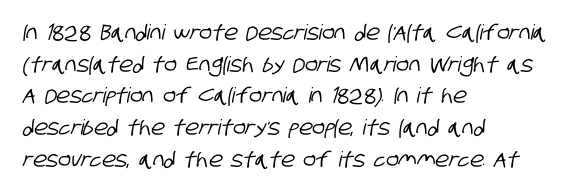
{"underline": "no", "align": "left", "line_spacing": "normal", "line_spacing_ratio": 1.51, "letter_spacing": "normal", "letter_spacing_em": 0.0, "glyph_px": 21}
